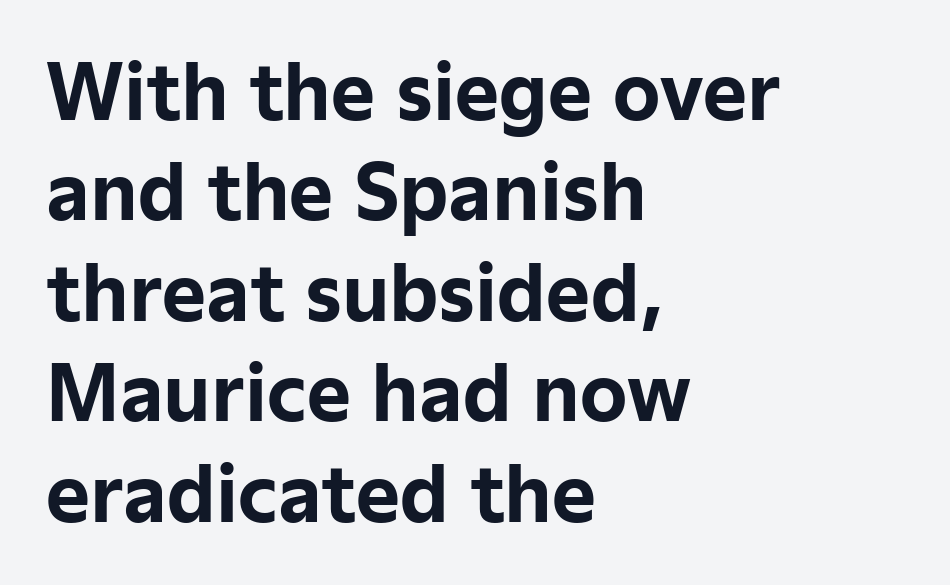
Bare-footed words on every line. Proportional: the letters do not fall into vertical columns. Classification — sans serif. Short and long lines alike share a common starting point at left.
